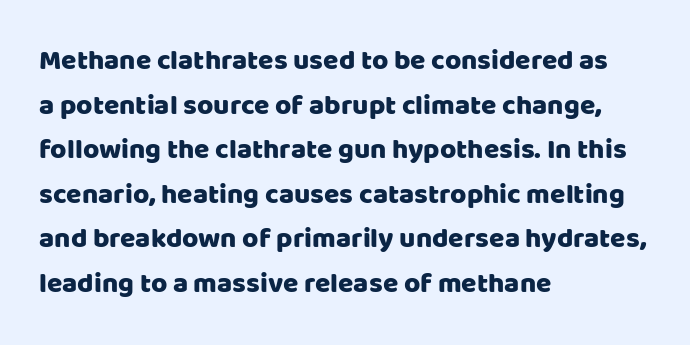
Q: Is the text italic (slanted)? A: No, it is upright.
Q: Is the typeface a serif or a sans-serif typeface? A: Sans-serif.
Q: Is the text underlined? A: No.
Q: How is the paragraph aligned? A: Left-aligned.
Q: Is the spacing between letters normal or unusually wide? A: Normal.
Q: Is the spacing between lines tight, normal or loose? A: Normal.
Q: Width (condensed, normal, or wide)? A: Normal.
Q: Stroke contrast? A: Low.
Q: x-height? A: Large.
Q: Monospaced? A: No.
